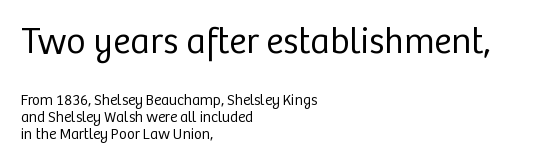
This sample has the flowing, uneven cadence of proportional lettering. Is this a heavy cut? Hardly; it is regular or lighter. The text was rendered using a sans face with plain stroke endings. Casual observation: everything's shoved over to the left. The letters stand straight up with perfectly vertical stems. Notice how descenders almost collide with the ascenders below — that's tight leading.
